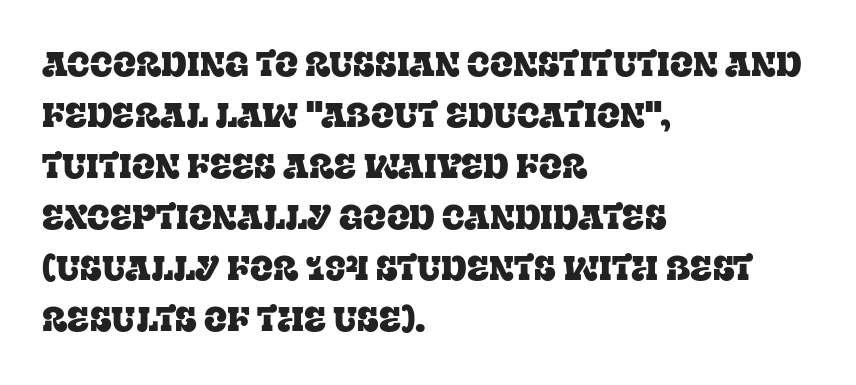
{"serif": "yes", "italic": "no", "width": "normal", "stroke_contrast": "low", "x_height": "large", "monospaced": "no", "underline": "no", "align": "left", "line_spacing": "normal", "line_spacing_ratio": 1.5, "letter_spacing": "normal", "letter_spacing_em": 0.0, "glyph_px": 34}
